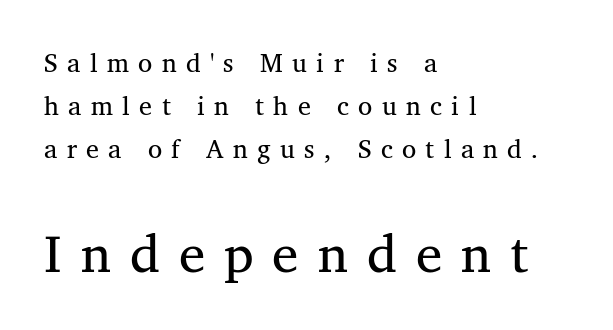
A student would notice the bottom passage is typeset larger than what precedes it. The font is comparable to plain body text, perhaps lighter. In terms of letterform style, serifs are clearly present. Words float on clear page, feet unadorned. Someone cranked the tracking dial way up on this one.
